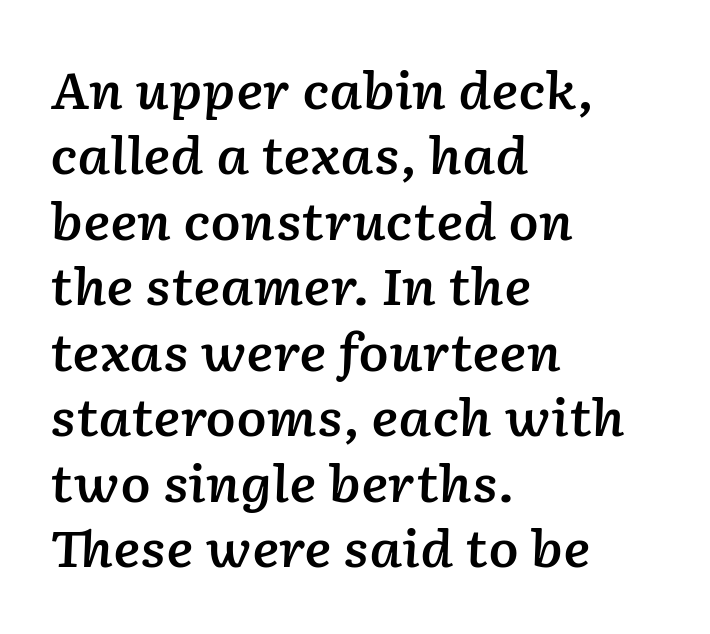
Q: Is the text bold? A: Semi-bold.
Q: Is the text italic (slanted)? A: Yes, it leans right by about 2 degrees.
Q: Is the text underlined? A: No.
Q: How is the paragraph aligned? A: Left-aligned.
Q: Is the spacing between letters normal or unusually wide? A: Normal.
Q: Is the spacing between lines tight, normal or loose? A: Normal.
Q: Width (condensed, normal, or wide)? A: Normal.
Q: Stroke contrast? A: Low.
Q: x-height? A: Medium.
Q: Monospaced? A: No.
